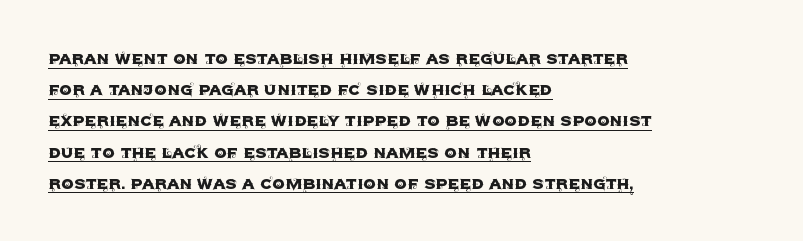
{"italic": "no", "underline": "yes", "align": "left", "line_spacing": "normal", "line_spacing_ratio": 1.56, "letter_spacing": "normal", "letter_spacing_em": 0.0, "glyph_px": 20}
